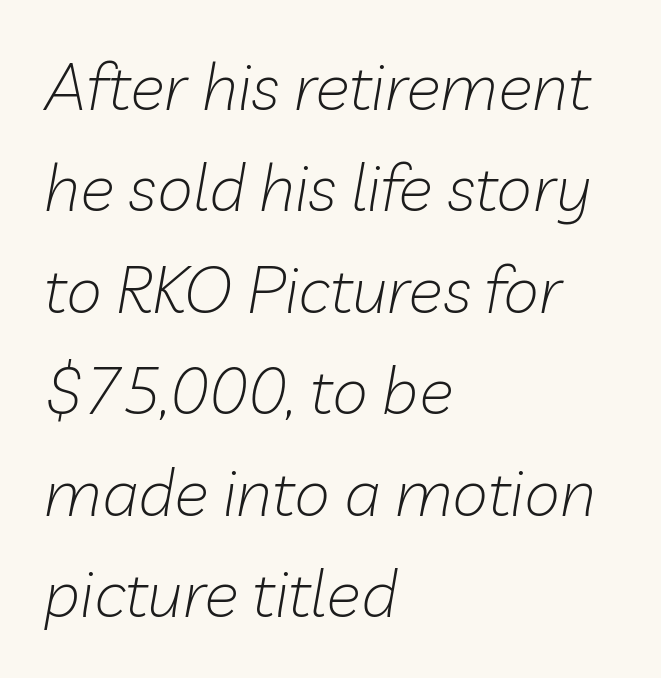
Q: Is the text bold? A: No.
Q: Is the text italic (slanted)? A: Yes, it leans right by about 10 degrees.
Q: Is the text underlined? A: No.
Q: How is the paragraph aligned? A: Left-aligned.
Q: Is the spacing between letters normal or unusually wide? A: Normal.
Q: Is the spacing between lines tight, normal or loose? A: Normal.
Q: Width (condensed, normal, or wide)? A: Normal.
Q: Stroke contrast? A: Low.
Q: x-height? A: Medium.
Q: Monospaced? A: No.
